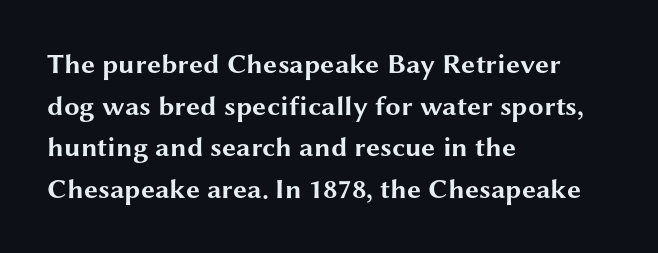
Q: Is the text bold? A: Yes.
Q: Is the text italic (slanted)? A: No, it is upright.
Q: Is the typeface a serif or a sans-serif typeface? A: Sans-serif.
Q: Is the text underlined? A: No.
Q: How is the paragraph aligned? A: Left-aligned.
Q: Is the spacing between letters normal or unusually wide? A: Normal.
Q: Is the spacing between lines tight, normal or loose? A: Normal.
Q: Width (condensed, normal, or wide)? A: Wide.
Q: Stroke contrast? A: Medium.
Q: x-height? A: Medium.
Q: Monospaced? A: No.
